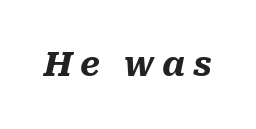
The image shows 34 px heavy type, italic (leaning right); set unusually wide letter spacing (+0.23 em), not underlined; medium stroke contrast and a medium x-height.
